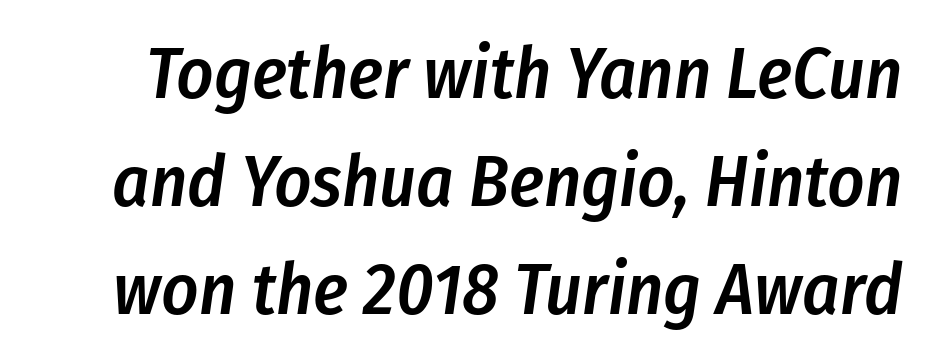
{"italic": "yes", "lean": "right", "slant_degrees": 8, "bold": "semi", "weight": "semibold", "width": "condensed", "stroke_contrast": "low", "x_height": "medium", "monospaced": "no", "underline": "no", "line_spacing": "normal", "line_spacing_ratio": 1.5, "letter_spacing": "normal", "letter_spacing_em": 0.0, "glyph_px": 72}
